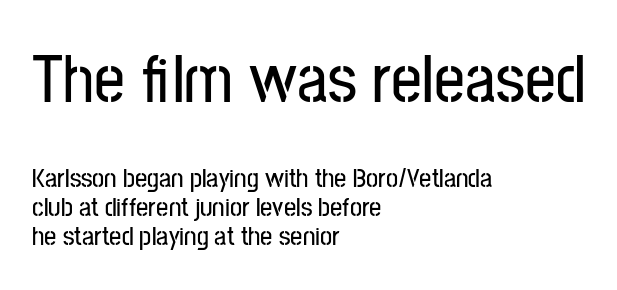
The image shows 68 px condensed sans-serif type, upright; set left-aligned, tight line spacing (1.07x), normal letter spacing, not underlined; the first (top) block is 2.52x larger; low stroke contrast and a medium x-height.
